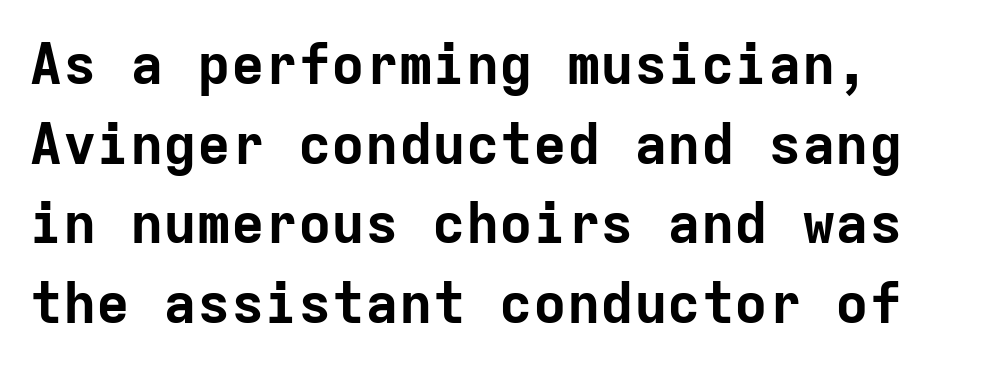
{"serif": "no", "italic": "no", "bold": "yes", "weight": "bold", "width": "normal", "stroke_contrast": "low", "x_height": "medium", "monospaced": "yes", "underline": "no", "align": "left", "line_spacing": "normal", "line_spacing_ratio": 1.42, "letter_spacing": "normal", "letter_spacing_em": 0.0, "glyph_px": 56}
